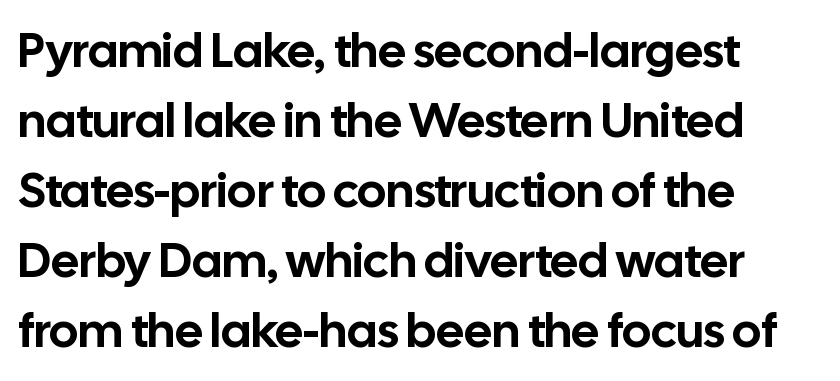
The image shows 49 px sans-serif type, upright; set left-aligned, normal line spacing (1.43x), normal letter spacing, not underlined; low stroke contrast and a medium x-height.
